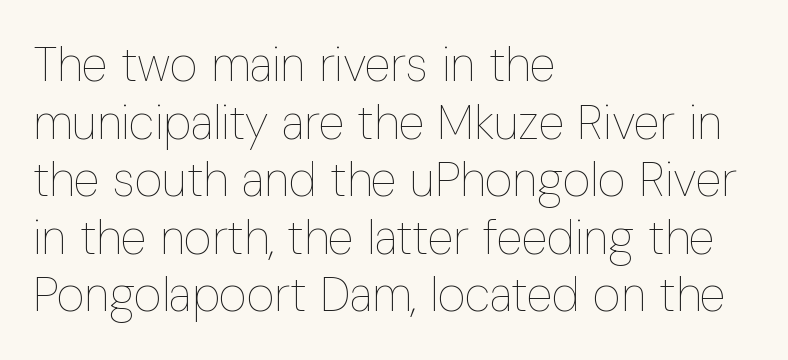
{"italic": "no", "bold": "no", "weight": "thin", "width": "condensed", "stroke_contrast": "low", "x_height": "medium", "monospaced": "no", "underline": "no", "align": "left", "line_spacing_ratio": 1.2, "letter_spacing": "normal", "letter_spacing_em": 0.0, "glyph_px": 48}
